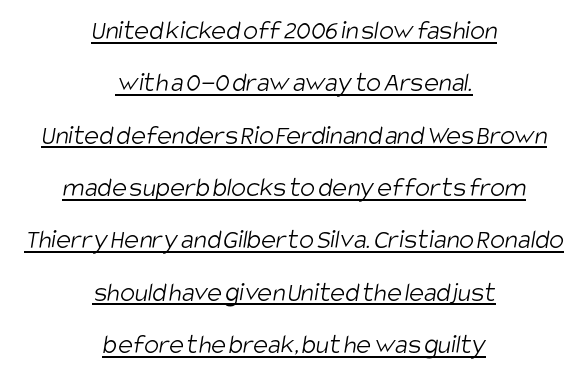
{"serif": "no", "bold": "no", "weight": "light", "width": "condensed", "stroke_contrast": "low", "x_height": "large", "monospaced": "no", "underline": "yes", "align": "center", "line_spacing_ratio": 1.87, "letter_spacing": "normal", "letter_spacing_em": 0.0, "glyph_px": 28}
